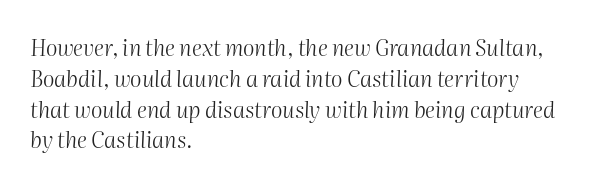
The image shows 22 px text type, italic (leaning right); set left-aligned, normal line spacing (1.4x), normal letter spacing, not underlined.
